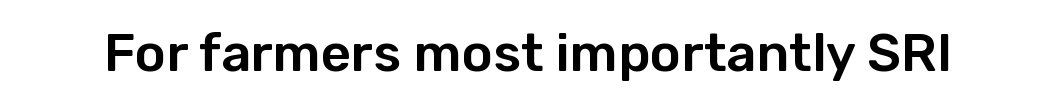
The image shows 53 px sans-serif type, upright; set normal letter spacing, not underlined; low stroke contrast and a medium x-height.
